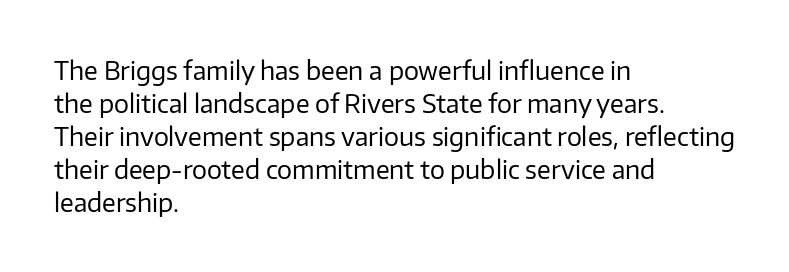
The image shows 25 px text type, upright; set left-aligned, normal line spacing (1.32x), normal letter spacing, not underlined.
